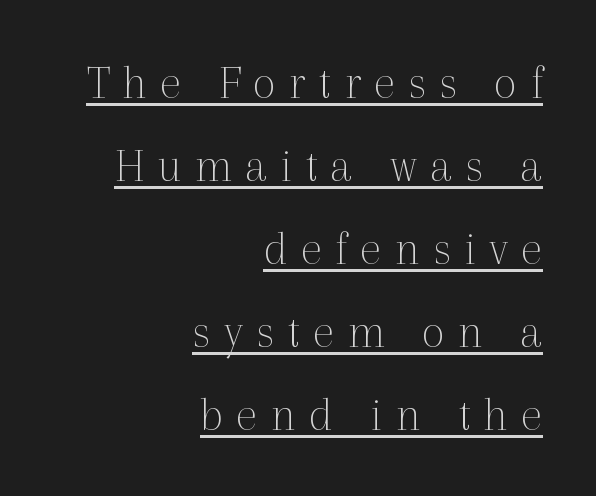
{"serif": "yes", "italic": "no", "bold": "no", "weight": "thin", "width": "normal", "x_height": "medium", "monospaced": "no", "underline": "yes", "align": "right", "line_spacing": "normal", "line_spacing_ratio": 1.66, "letter_spacing": "wide", "letter_spacing_em": 0.26, "glyph_px": 50}
